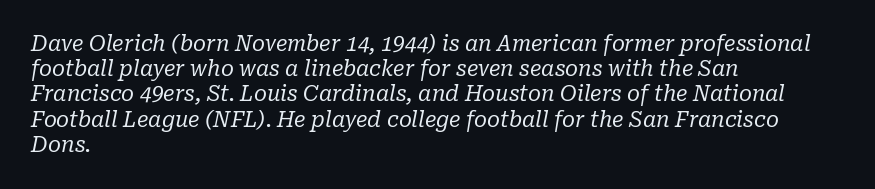
The image shows 21 px text type, italic (leaning right); set left-aligned, line spacing 1.2x, normal letter spacing, not underlined.
